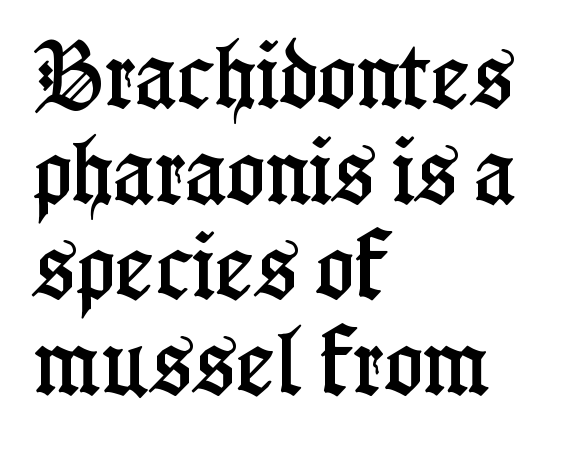
A typesetter would call this proportional, since set widths differ per character. Does the copy run flush right? No — it runs flush left. Italic? Not at all — the glyphs are vertical. Lines of text with bare space underneath. A normal amount of white space separates one row of letters from the next. Is this a sans? No — the strokes have serifs.
